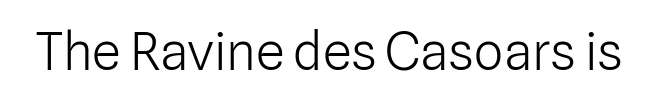
{"serif": "no", "italic": "no", "bold": "no", "weight": "light", "width": "normal", "stroke_contrast": "low", "x_height": "medium", "monospaced": "no", "underline": "no", "letter_spacing": "normal", "letter_spacing_em": 0.0, "glyph_px": 52}
